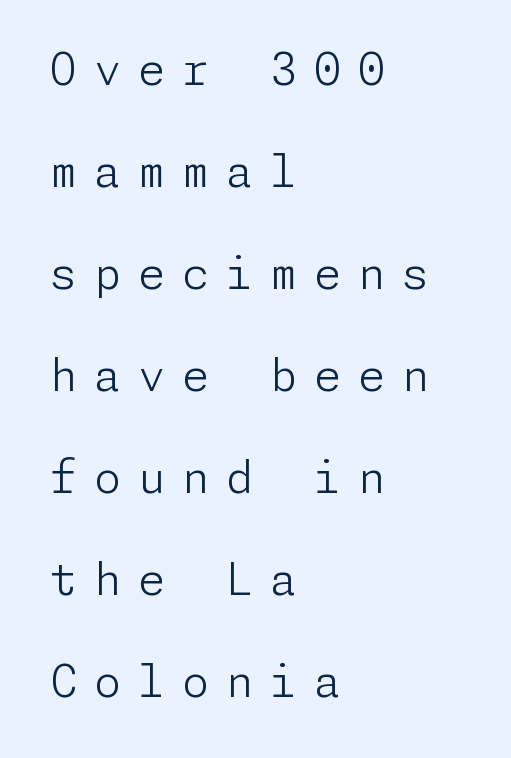
Q: Is the text bold? A: No.
Q: Is the text italic (slanted)? A: No, it is upright.
Q: Is the typeface a serif or a sans-serif typeface? A: Sans-serif.
Q: Is the text underlined? A: No.
Q: How is the paragraph aligned? A: Left-aligned.
Q: Is the spacing between letters normal or unusually wide? A: Unusually wide.
Q: Is the spacing between lines tight, normal or loose? A: Loose.
Q: Width (condensed, normal, or wide)? A: Normal.
Q: Stroke contrast? A: Low.
Q: x-height? A: Medium.
